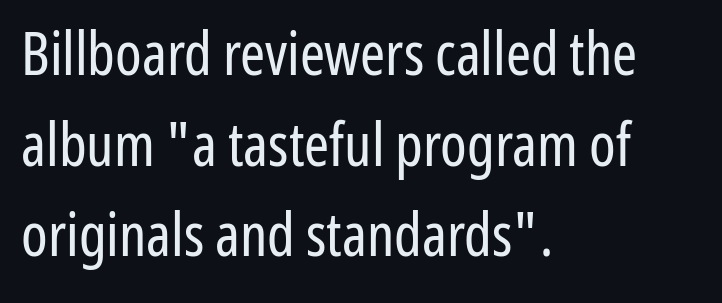
Q: Is the text bold? A: No.
Q: Is the text italic (slanted)? A: No, it is upright.
Q: Is the typeface a serif or a sans-serif typeface? A: Sans-serif.
Q: Is the text underlined? A: No.
Q: How is the paragraph aligned? A: Left-aligned.
Q: Is the spacing between letters normal or unusually wide? A: Normal.
Q: Is the spacing between lines tight, normal or loose? A: Normal.
Q: Width (condensed, normal, or wide)? A: Condensed.
Q: Stroke contrast? A: Low.
Q: x-height? A: Medium.
Q: Monospaced? A: No.
